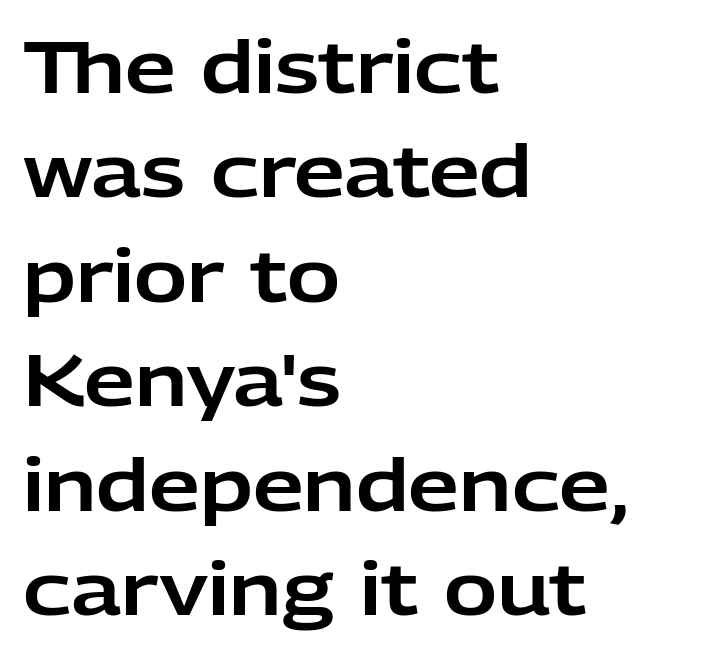
The image shows 72 px sans-serif type, upright; set left-aligned, normal line spacing (1.45x), normal letter spacing, not underlined; low stroke contrast and a medium x-height.
